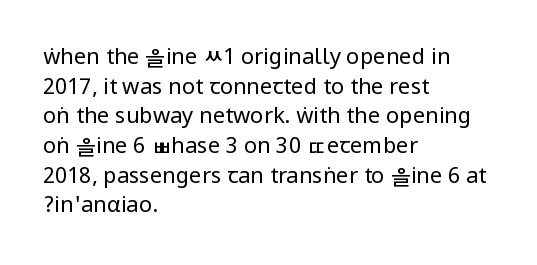
The image shows 22 px text type, upright; set left-aligned, normal line spacing (1.35x), normal letter spacing, not underlined.
